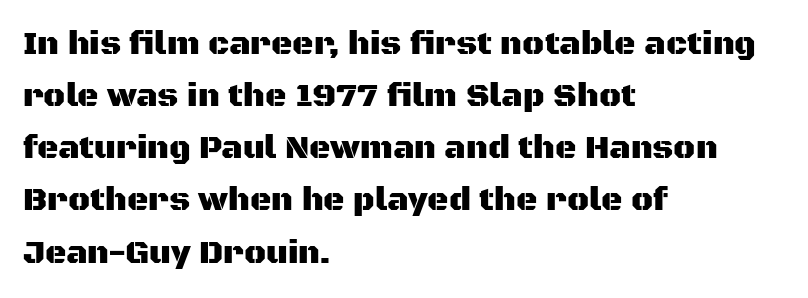
The area under the type is left untouched. To sum up the face: it is a sans, with no serifs. Is there much room between lines? A standard amount, neither cramped nor airy. Line beginnings align vertically; line endings do not.
